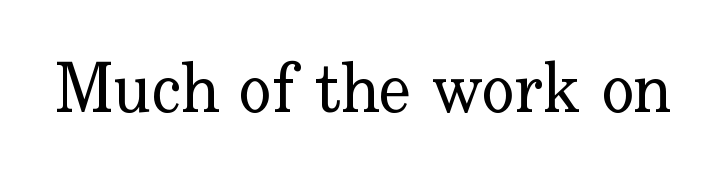
{"serif": "yes", "italic": "no", "bold": "no", "weight": "regular", "width": "normal", "stroke_contrast": "low", "x_height": "small", "monospaced": "no", "underline": "no", "letter_spacing": "normal", "letter_spacing_em": 0.0, "glyph_px": 69}
